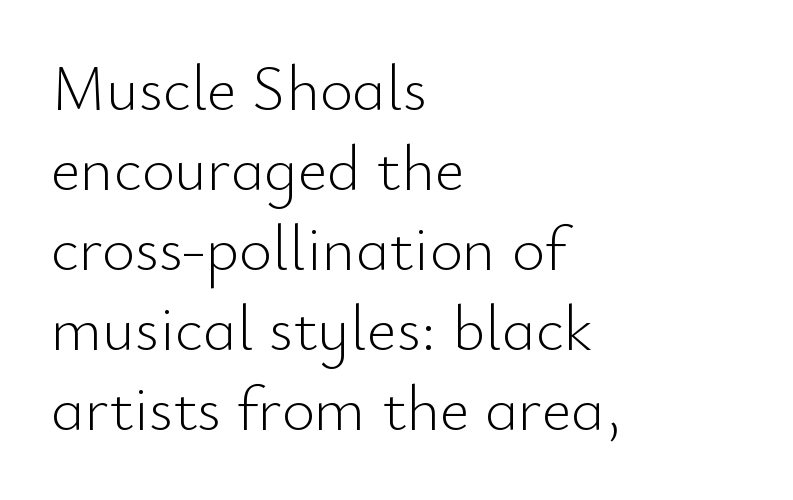
Q: Is the text bold? A: No.
Q: Is the text italic (slanted)? A: No, it is upright.
Q: Is the typeface a serif or a sans-serif typeface? A: Sans-serif.
Q: Is the text underlined? A: No.
Q: How is the paragraph aligned? A: Left-aligned.
Q: Is the spacing between letters normal or unusually wide? A: Normal.
Q: Is the spacing between lines tight, normal or loose? A: Normal.
Q: Width (condensed, normal, or wide)? A: Normal.
Q: Stroke contrast? A: Low.
Q: x-height? A: Small.
Q: Monospaced? A: No.
